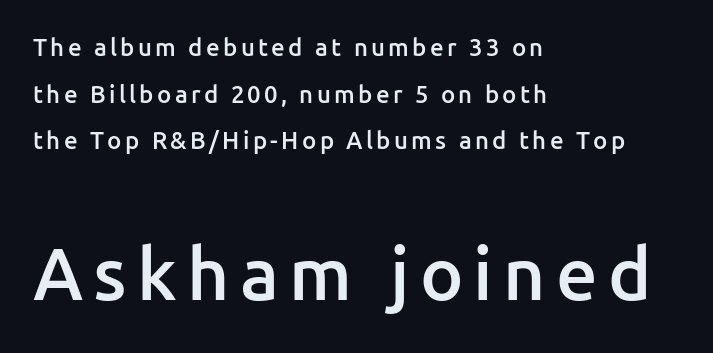
The block sitting lower on the canvas is the one with enlarged characters. The rendering anchors every line to the left-hand side. Do the letters lean? They stand straight. Successive baselines arrive slowly, with a big drop between each. This rendering employs a face without finishing strokes, i.e., a sans-serif. Bold? Not quite — semibold, heavier than regular but stopping short.
